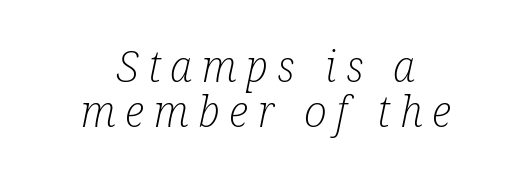
The image shows 43 px light, condensed serif type, italic (leaning right); set centered, tight line spacing (1.04x), unusually wide letter spacing (+0.22 em), not underlined; low stroke contrast and a medium x-height.
